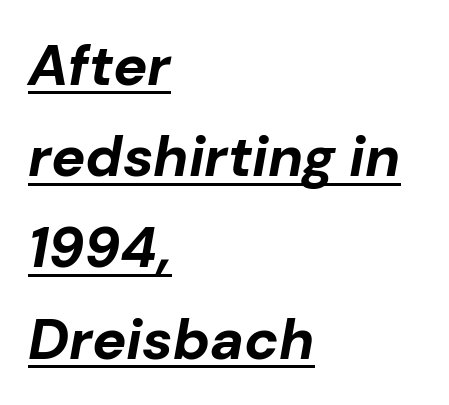
Q: Is the text bold? A: Yes.
Q: Is the text italic (slanted)? A: Yes, it leans right by about 10 degrees.
Q: Is the text underlined? A: Yes.
Q: How is the paragraph aligned? A: Left-aligned.
Q: Is the spacing between letters normal or unusually wide? A: Normal.
Q: Is the spacing between lines tight, normal or loose? A: Normal.
Q: Width (condensed, normal, or wide)? A: Normal.
Q: Stroke contrast? A: Low.
Q: x-height? A: Medium.
Q: Monospaced? A: No.
